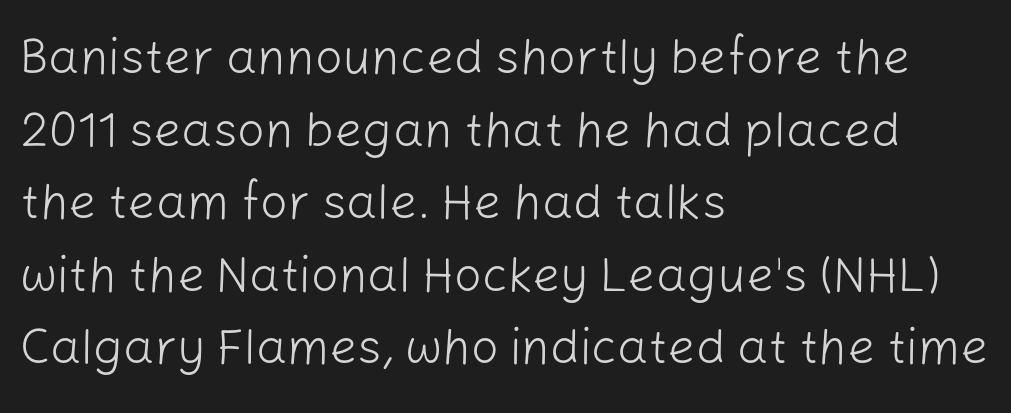
{"serif": "no", "italic": "no", "bold": "no", "weight": "light", "width": "normal", "stroke_contrast": "low", "x_height": "medium", "monospaced": "no", "underline": "no", "align": "left", "line_spacing": "normal", "line_spacing_ratio": 1.48, "letter_spacing": "normal", "letter_spacing_em": 0.0, "glyph_px": 49}
